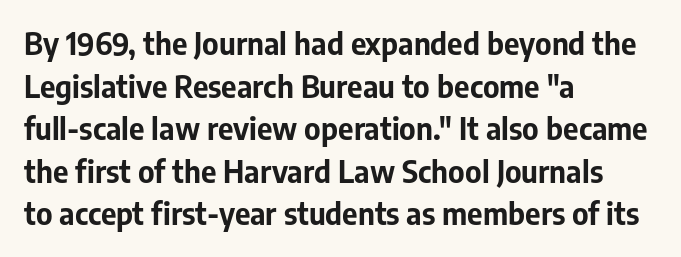
A dark, heavy texture on the line: the type is bold. Visually the block forms a straight wall on the left and a jagged coastline on the right. This rendering leaves character spacing at its baseline value. Think of a printed novel: that variable character pitch is what you see here. Rule under the text: the space is simply empty.
